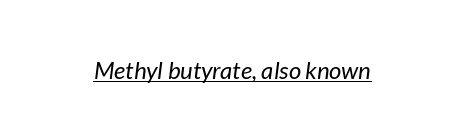
The image shows 24 px text type, italic (leaning right); set normal letter spacing, underlined.
